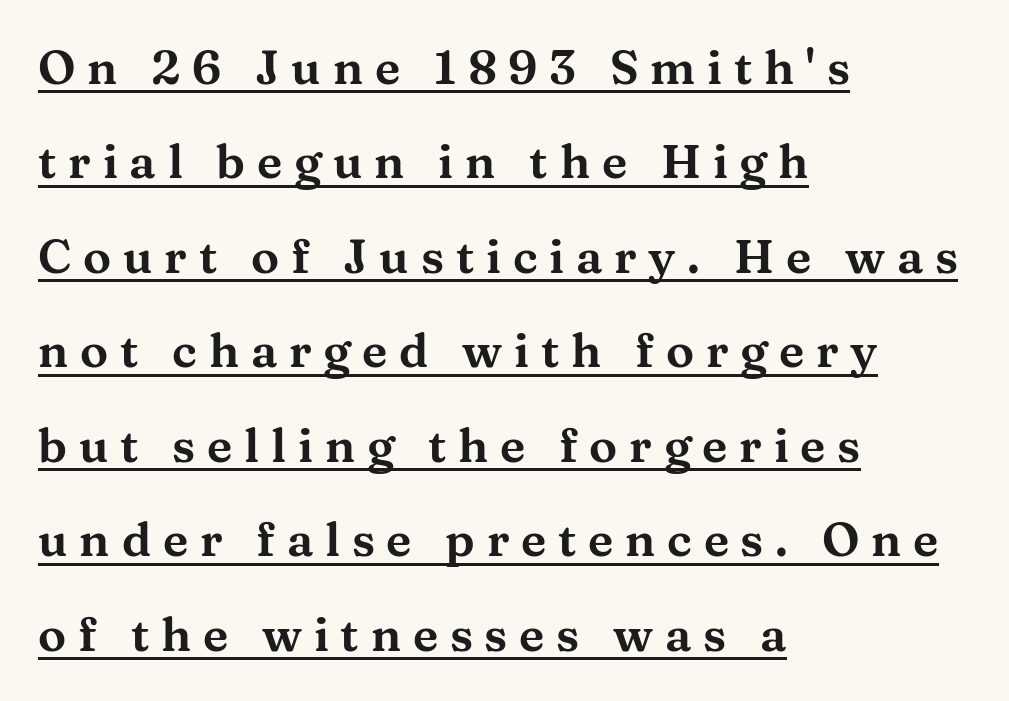
The image shows 47 px wide serif type, upright; set left-aligned, loose line spacing (2.01x), unusually wide letter spacing (+0.25 em), underlined; medium stroke contrast and a medium x-height.
